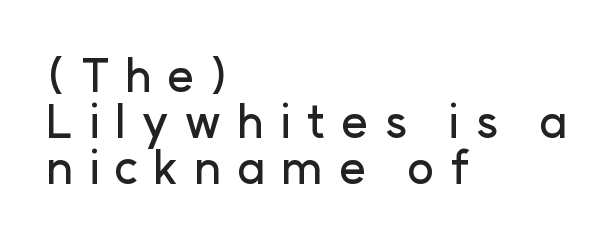
Observe the wide spacing: letters keep a clear distance from each other. This sample has the flowing, uneven cadence of proportional lettering. The gap between lines stays unmarked. Classification — sans serif.
